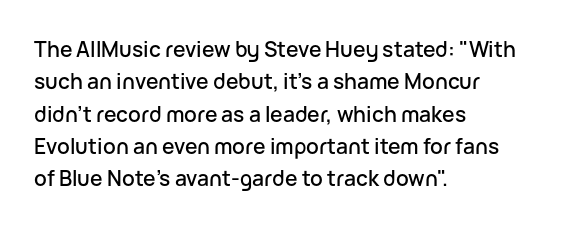
Glyph-to-glyph distance matches everyday printed text. Upright lettering throughout. Notice how descenders clear the ascenders below comfortably — that's standard leading. The strip under each line holds only bare page. Layout note: lines flush left.
